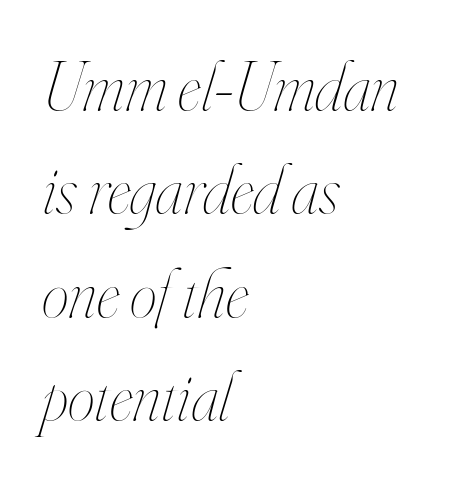
{"italic": "yes", "lean": "right", "slant_degrees": 16, "bold": "no", "weight": "thin", "width": "condensed", "stroke_contrast": "high", "x_height": "small", "monospaced": "no", "underline": "no", "align": "left", "line_spacing": "normal", "line_spacing_ratio": 1.5, "letter_spacing": "normal", "letter_spacing_em": 0.0, "glyph_px": 69}
